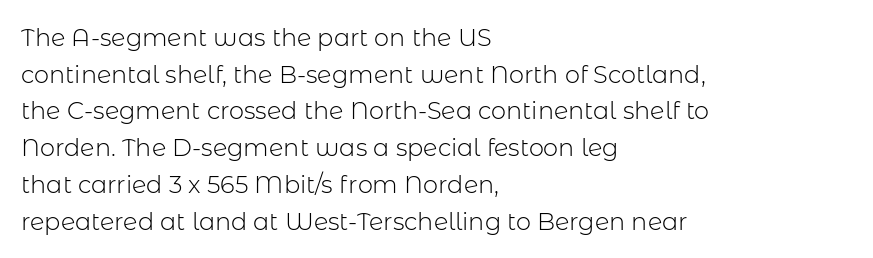
Standard letterfit; no display-style spreading of the glyphs. No chunkiness to these letters — they're not bold. This is roman type, the default non-slanted kind. Does the copy run flush right? No — it runs flush left.
